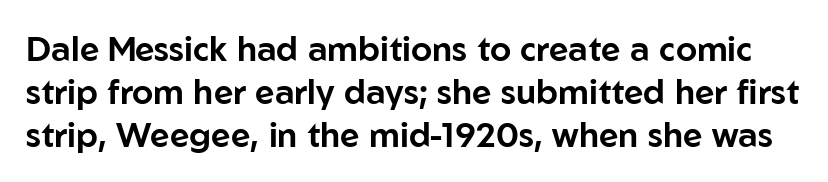
Q: Is the text italic (slanted)? A: No, it is upright.
Q: Is the typeface a serif or a sans-serif typeface? A: Sans-serif.
Q: Is the text underlined? A: No.
Q: Is the spacing between letters normal or unusually wide? A: Normal.
Q: Is the spacing between lines tight, normal or loose? A: Normal.
Q: Width (condensed, normal, or wide)? A: Normal.
Q: Stroke contrast? A: Low.
Q: x-height? A: Medium.
Q: Monospaced? A: No.
